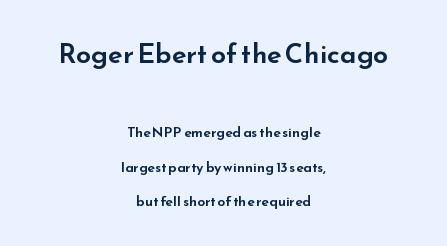
Does the copy run flush right? No — it is centered line by line. The face used here is rendered with its standard letterfit. Reading top to bottom, the characters get smaller at the block break. The strip under each line holds only bare page. Vertical spacing — loose. Nope, not italic — everything's standing straight.
